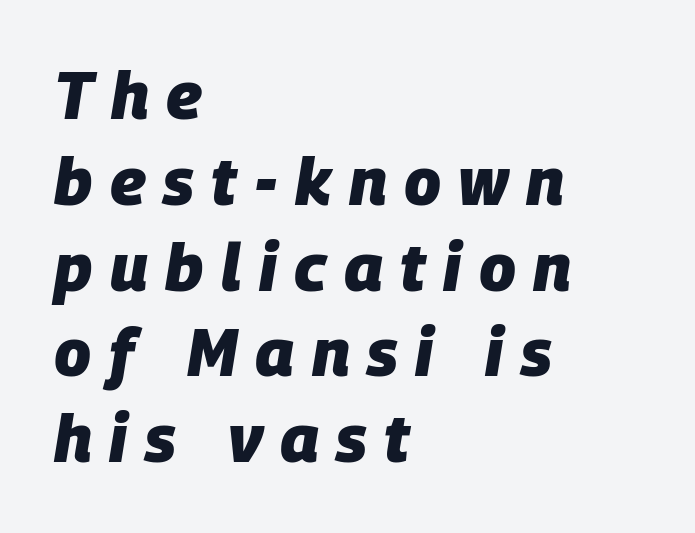
{"italic": "yes", "lean": "right", "slant_degrees": 9, "bold": "yes", "weight": "heavy", "width": "normal", "stroke_contrast": "low", "x_height": "large", "monospaced": "no", "underline": "no", "align": "left", "line_spacing": "normal", "line_spacing_ratio": 1.28, "letter_spacing": "wide", "letter_spacing_em": 0.26, "glyph_px": 67}
